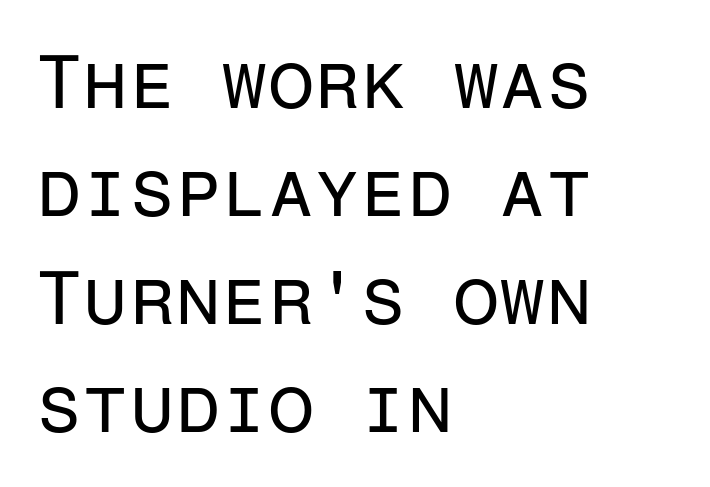
Q: Is the text bold? A: No.
Q: Is the text italic (slanted)? A: No, it is upright.
Q: Is the typeface a serif or a sans-serif typeface? A: Sans-serif.
Q: Is the text underlined? A: No.
Q: How is the paragraph aligned? A: Left-aligned.
Q: Is the spacing between letters normal or unusually wide? A: Normal.
Q: Is the spacing between lines tight, normal or loose? A: Normal.
Q: Width (condensed, normal, or wide)? A: Normal.
Q: Stroke contrast? A: Low.
Q: x-height? A: Medium.
Q: Monospaced? A: Yes.
